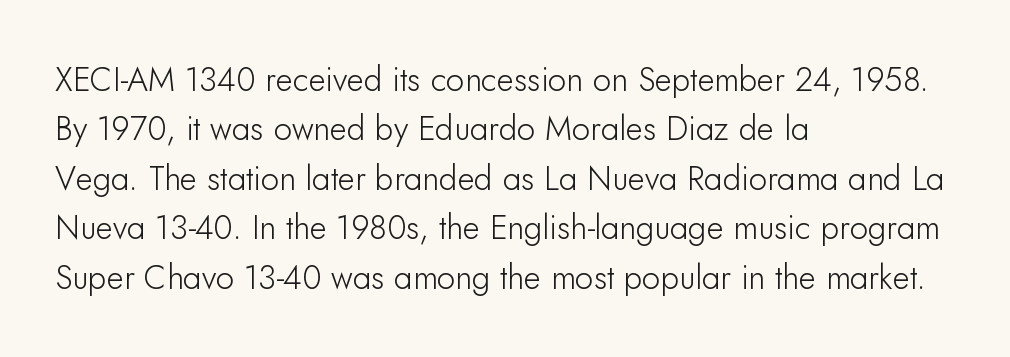
Q: Is the text italic (slanted)? A: No, it is upright.
Q: Is the typeface a serif or a sans-serif typeface? A: Sans-serif.
Q: Is the text underlined? A: No.
Q: How is the paragraph aligned? A: Left-aligned.
Q: Is the spacing between letters normal or unusually wide? A: Normal.
Q: Is the spacing between lines tight, normal or loose? A: Normal.
Q: Width (condensed, normal, or wide)? A: Normal.
Q: Stroke contrast? A: Low.
Q: x-height? A: Small.
Q: Monospaced? A: No.
